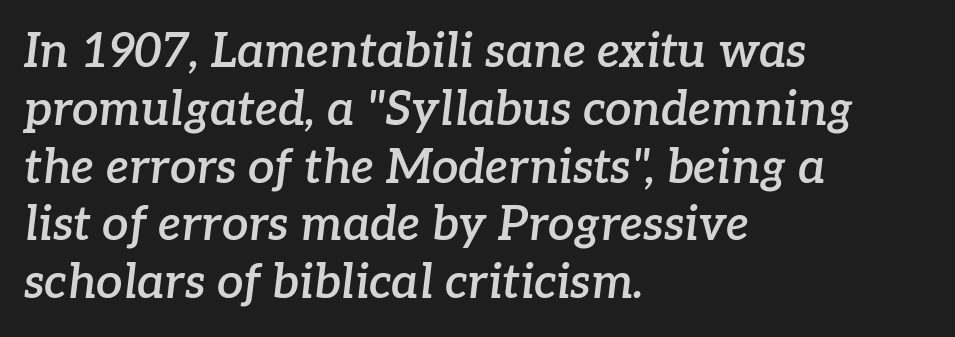
The image shows 47 px semibold serif type, italic (leaning right); set left-aligned, line spacing 1.23x, normal letter spacing, not underlined; low stroke contrast and a medium x-height.
